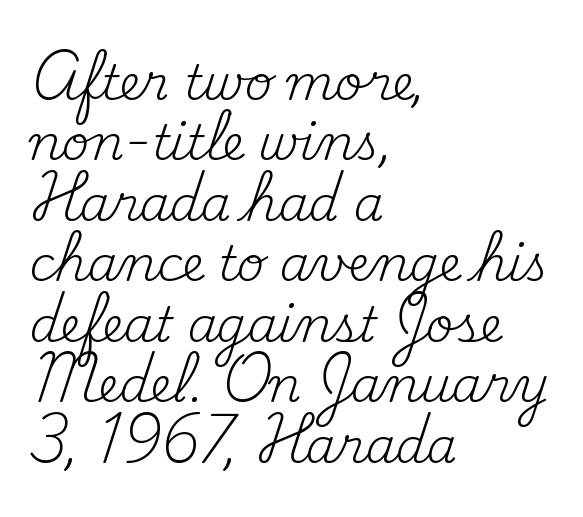
{"serif": "yes", "bold": "no", "weight": "regular", "width": "normal", "stroke_contrast": "medium", "x_height": "small", "monospaced": "no", "underline": "no", "align": "left", "line_spacing": "normal", "line_spacing_ratio": 1.26, "letter_spacing": "normal", "letter_spacing_em": 0.0, "glyph_px": 48}
